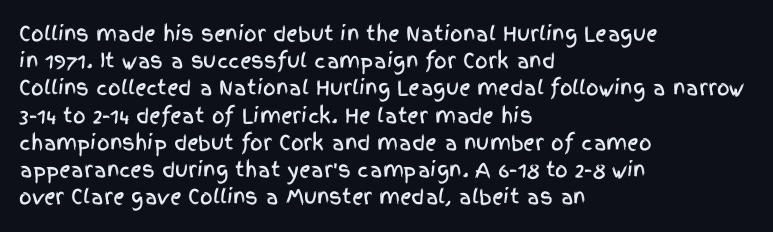
Teacher's note: observe the even left margin — that is flush-left alignment. Letter spacing: default. Every stem runs plumb, perpendicular to the baseline. The baseline area is clear. One glance says typical: line gaps are just what's usual.
